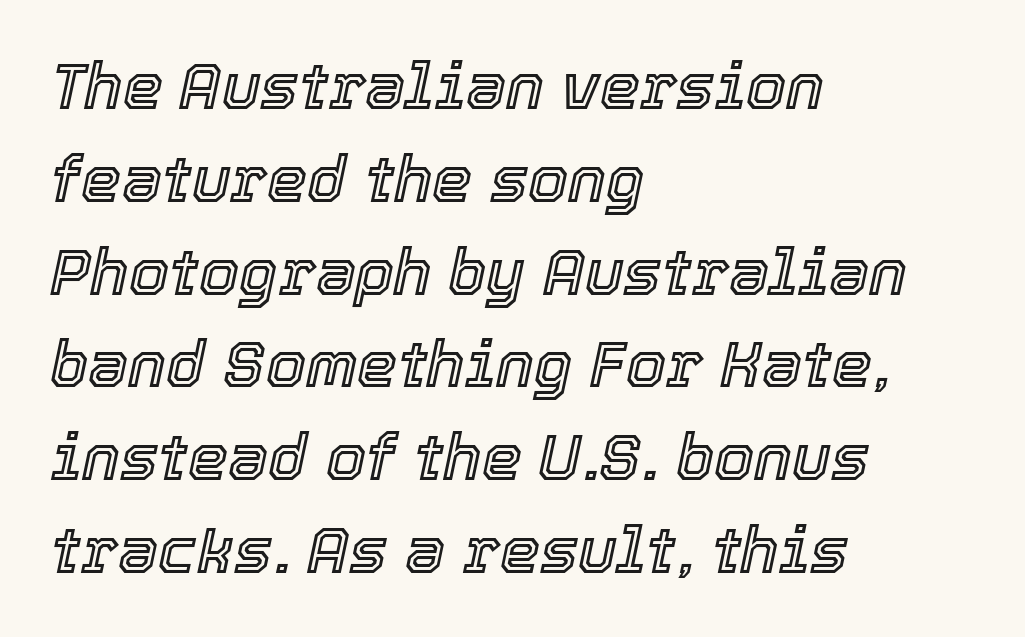
{"italic": "yes", "lean": "right", "slant_degrees": 12, "width": "normal", "x_height": "medium", "monospaced": "no", "underline": "no", "align": "left", "line_spacing": "normal", "line_spacing_ratio": 1.45, "letter_spacing": "normal", "letter_spacing_em": 0.0, "glyph_px": 64}
